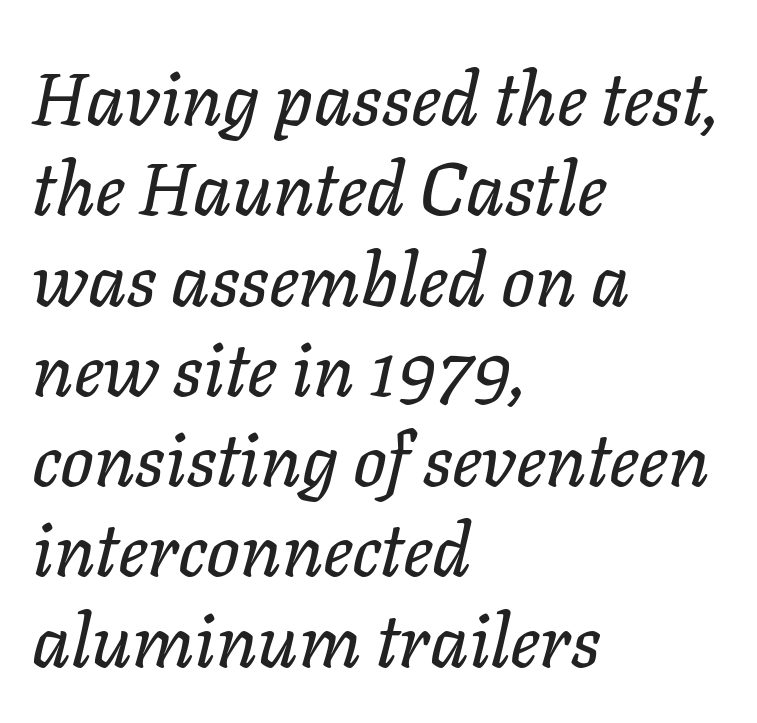
Q: Is the text italic (slanted)? A: Yes, it leans right by about 11 degrees.
Q: Is the text underlined? A: No.
Q: How is the paragraph aligned? A: Left-aligned.
Q: Is the spacing between letters normal or unusually wide? A: Normal.
Q: Width (condensed, normal, or wide)? A: Normal.
Q: Stroke contrast? A: Low.
Q: x-height? A: Medium.
Q: Monospaced? A: No.
